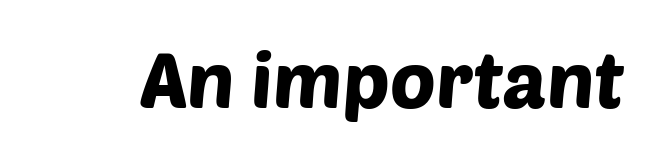
{"serif": "no", "width": "normal", "stroke_contrast": "low", "x_height": "large", "monospaced": "no", "underline": "no", "letter_spacing": "normal", "letter_spacing_em": 0.0, "glyph_px": 77}
